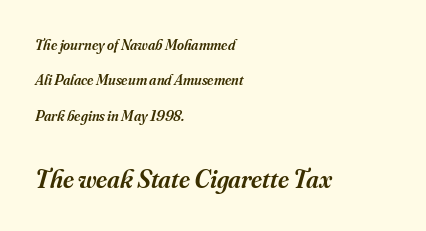
{"italic": "yes", "lean": "right", "slant_degrees": 16, "bold": "semi", "underline": "no", "align": "left", "line_spacing": "loose", "line_spacing_ratio": 2.36, "letter_spacing": "normal", "letter_spacing_em": 0.0, "larger_block": "second", "size_ratio": 1.73, "glyph_px": 26}
